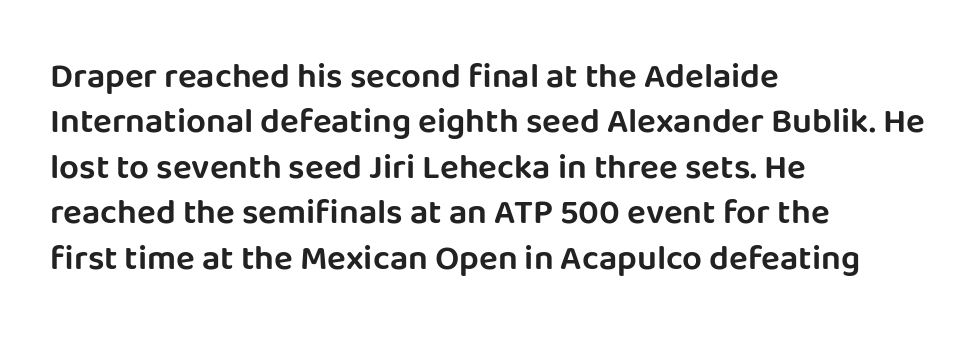
Q: Is the text italic (slanted)? A: No, it is upright.
Q: Is the typeface a serif or a sans-serif typeface? A: Sans-serif.
Q: Is the text underlined? A: No.
Q: How is the paragraph aligned? A: Left-aligned.
Q: Is the spacing between letters normal or unusually wide? A: Normal.
Q: Is the spacing between lines tight, normal or loose? A: Normal.
Q: Width (condensed, normal, or wide)? A: Normal.
Q: Stroke contrast? A: Low.
Q: x-height? A: Large.
Q: Monospaced? A: No.
